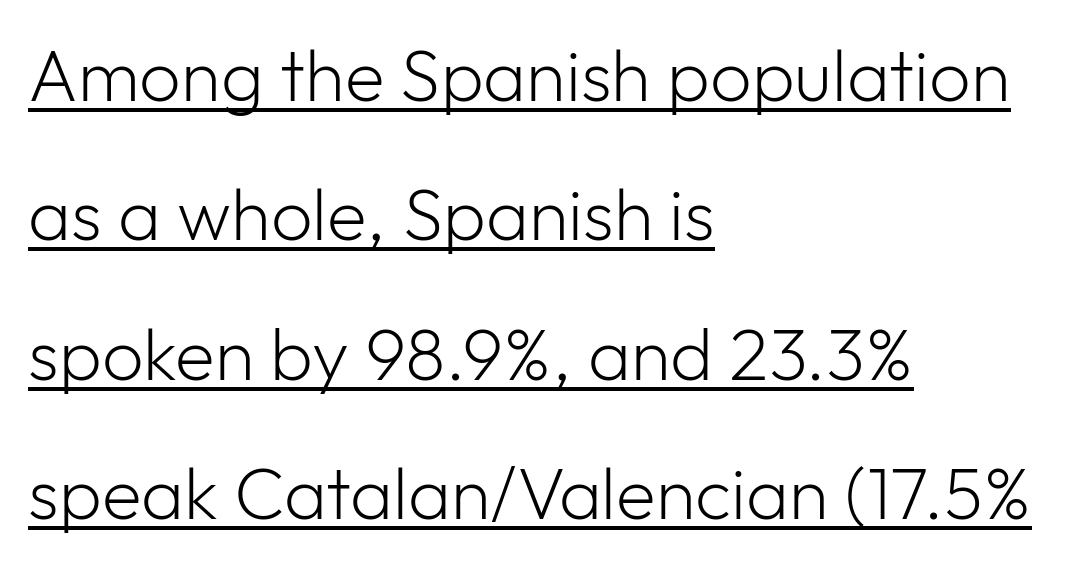
Q: Is the text bold? A: No.
Q: Is the text italic (slanted)? A: No, it is upright.
Q: Is the typeface a serif or a sans-serif typeface? A: Sans-serif.
Q: Is the text underlined? A: Yes.
Q: How is the paragraph aligned? A: Left-aligned.
Q: Is the spacing between letters normal or unusually wide? A: Normal.
Q: Is the spacing between lines tight, normal or loose? A: Loose.
Q: Width (condensed, normal, or wide)? A: Normal.
Q: Stroke contrast? A: Low.
Q: x-height? A: Medium.
Q: Monospaced? A: No.
